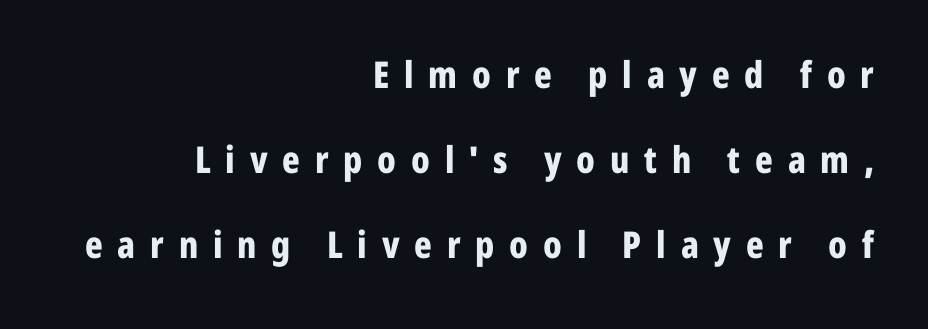
Characters remain perfectly vertical along every line. Is this a fixed-width face? No — the glyphs have proportional, varying widths. A bare baseline throughout the passage. Its strokes are broad and dark, the hallmark of bold type. Every row of glyphs terminates at an identical x-position on the right.
